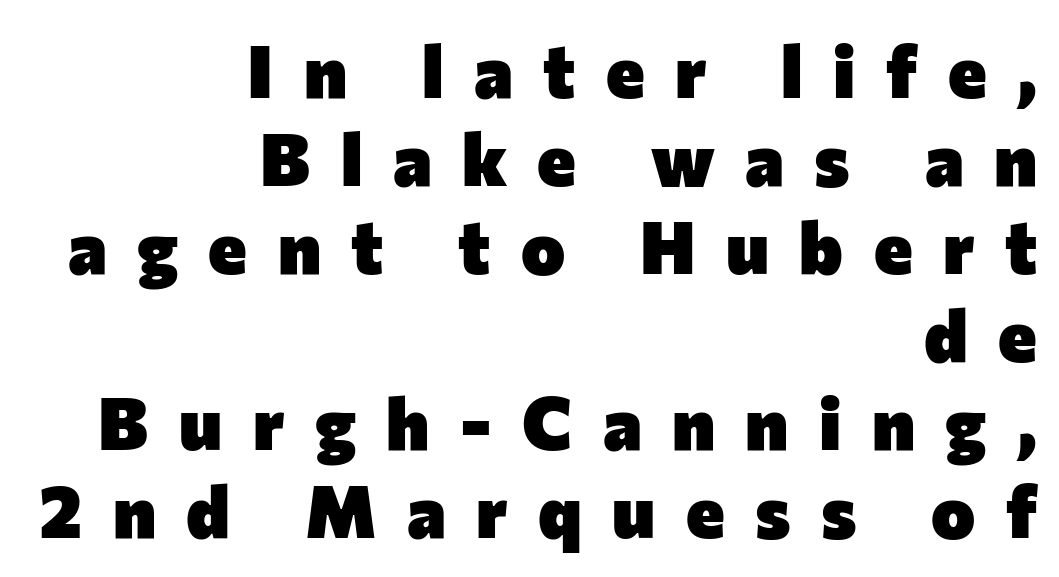
{"serif": "no", "italic": "no", "bold": "yes", "weight": "heavy", "width": "normal", "stroke_contrast": "low", "x_height": "medium", "monospaced": "no", "underline": "no", "align": "right", "line_spacing_ratio": 1.19, "letter_spacing": "wide", "letter_spacing_em": 0.41, "glyph_px": 74}
